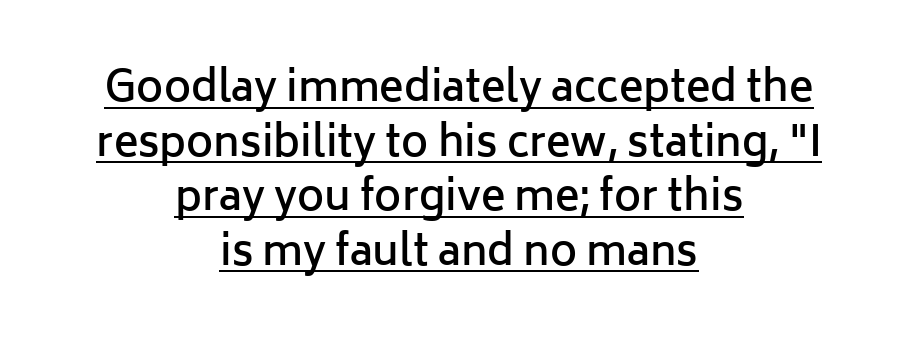
The image shows 41 px semibold sans-serif type, upright; set centered, normal line spacing (1.33x), normal letter spacing, underlined; low stroke contrast and a medium x-height.
